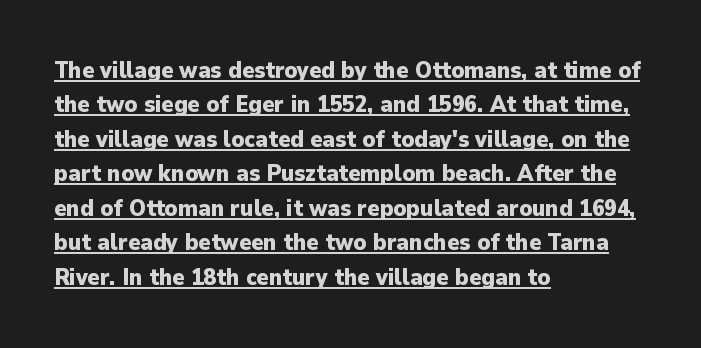
The image shows 23 px bold type, upright; set left-aligned, normal line spacing (1.5x), normal letter spacing, underlined.
